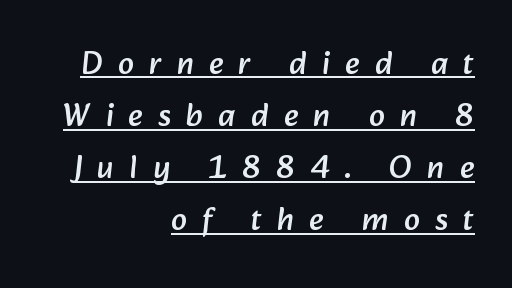
Q: Is the typeface a serif or a sans-serif typeface? A: Sans-serif.
Q: Is the text underlined? A: Yes.
Q: How is the paragraph aligned? A: Right-aligned.
Q: Is the spacing between letters normal or unusually wide? A: Unusually wide.
Q: Is the spacing between lines tight, normal or loose? A: Normal.
Q: Width (condensed, normal, or wide)? A: Normal.
Q: Stroke contrast? A: Low.
Q: x-height? A: Medium.
Q: Monospaced? A: No.
